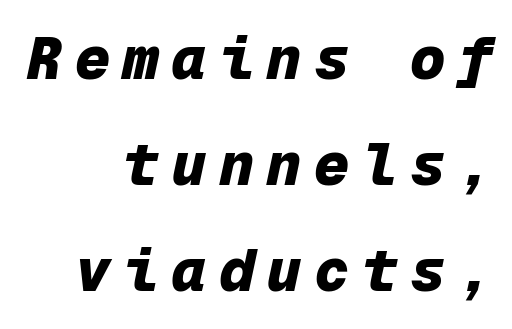
Q: Is the text bold? A: Yes.
Q: Is the text italic (slanted)? A: Yes, it leans right by about 12 degrees.
Q: Is the text underlined? A: No.
Q: How is the paragraph aligned? A: Right-aligned.
Q: Is the spacing between letters normal or unusually wide? A: Unusually wide.
Q: Width (condensed, normal, or wide)? A: Normal.
Q: Stroke contrast? A: Low.
Q: x-height? A: Medium.
Q: Monospaced? A: Yes.
